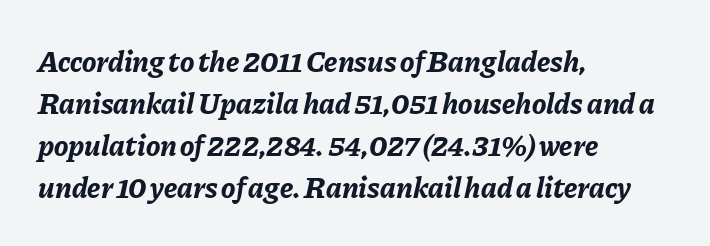
The image shows 30 px bold type, italic (leaning right); set left-aligned, normal line spacing (1.4x), normal letter spacing, not underlined; low stroke contrast and a medium x-height.
